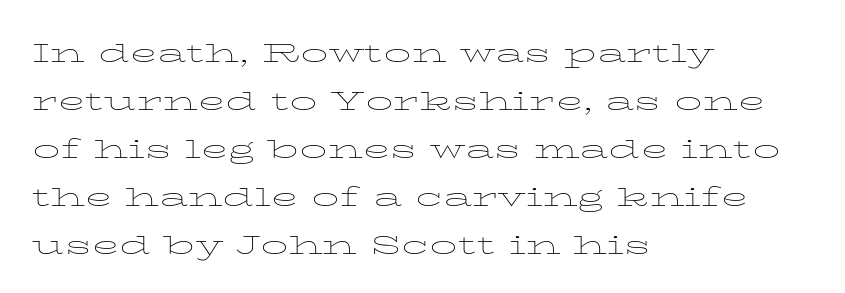
Q: Is the text bold? A: No.
Q: Is the text italic (slanted)? A: No, it is upright.
Q: Is the text underlined? A: No.
Q: How is the paragraph aligned? A: Left-aligned.
Q: Is the spacing between letters normal or unusually wide? A: Normal.
Q: Is the spacing between lines tight, normal or loose? A: Normal.
Q: Width (condensed, normal, or wide)? A: Wide.
Q: Stroke contrast? A: Low.
Q: x-height? A: Medium.
Q: Monospaced? A: No.
